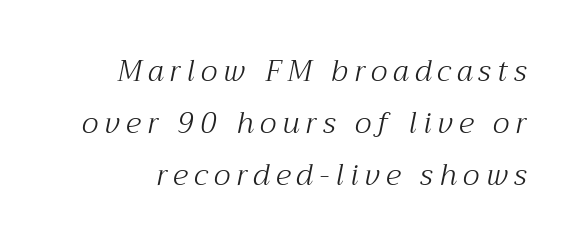
The image shows 29 px light serif type, italic (leaning right); set line spacing 1.8x, unusually wide letter spacing (+0.22 em), not underlined; medium stroke contrast and a medium x-height.
